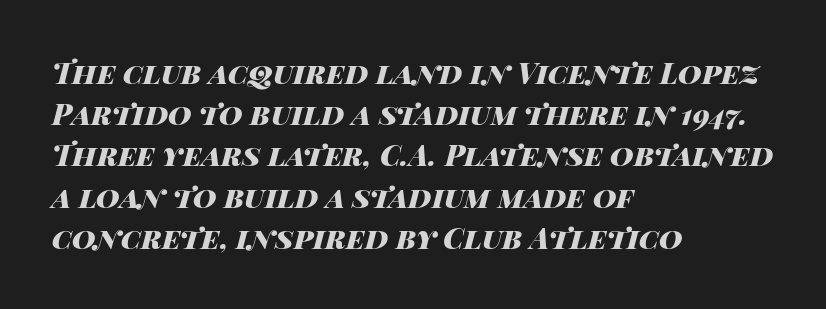
The image shows 29 px heavy, wide type, italic (leaning right); set left-aligned, normal line spacing (1.42x), normal letter spacing, not underlined; high stroke contrast and a large x-height.
